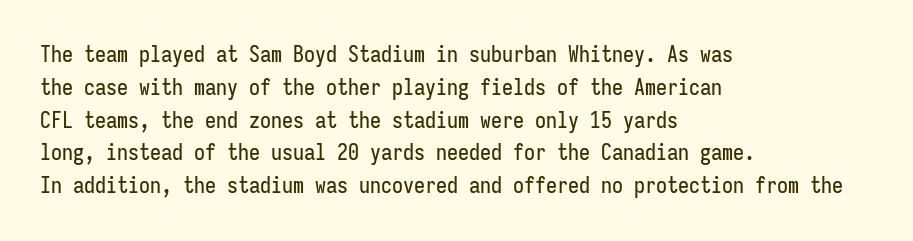
The image shows 22 px text type, upright; set left-aligned, normal line spacing (1.49x), normal letter spacing, not underlined.
